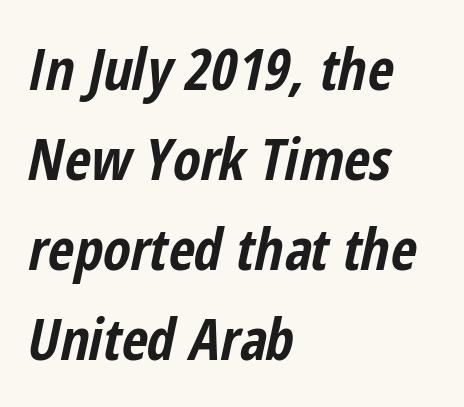
The image shows 57 px bold, condensed type, italic (leaning right); set left-aligned, normal line spacing (1.58x), normal letter spacing, not underlined; low stroke contrast and a medium x-height.
